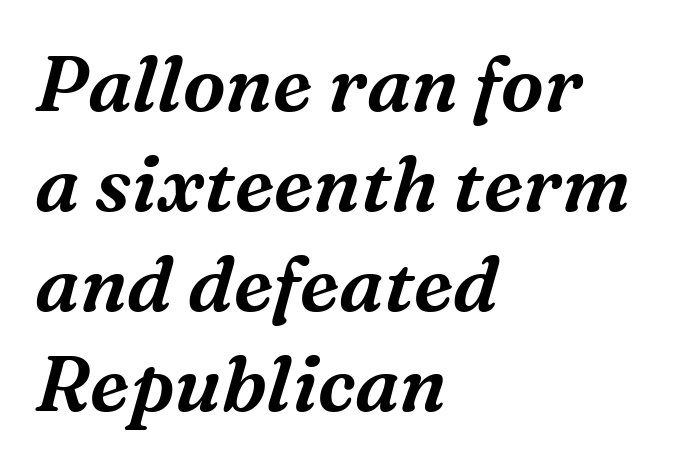
The block of text has a typical density, with ordinary space between rows. The rendering applies a slant to the glyphs. A typesetter would label this face a serif. Does the copy run flush right? No — it runs flush left. The words here are not underlined.
